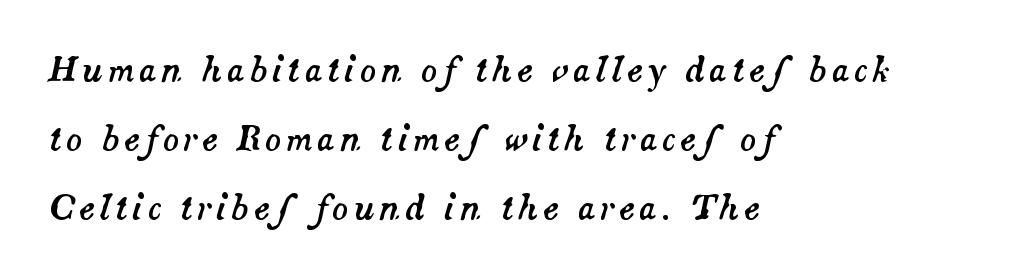
Q: Is the text italic (slanted)? A: Yes, it leans right by about 14 degrees.
Q: Is the text underlined? A: No.
Q: How is the paragraph aligned? A: Left-aligned.
Q: Is the spacing between lines tight, normal or loose? A: Loose.
Q: Width (condensed, normal, or wide)? A: Normal.
Q: Stroke contrast? A: Medium.
Q: x-height? A: Small.
Q: Monospaced? A: No.
